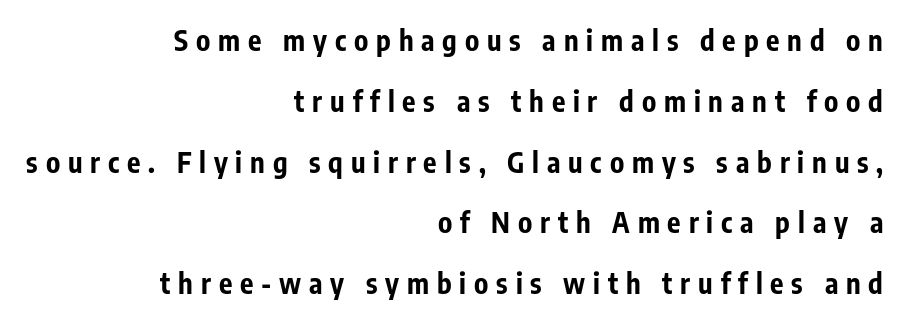
The tracking reads as deliberately expanded to a designer's eye. The rendering shows plain stroke endings on the letterforms — a sans-serif design. No word sits above an underline. This sample uses an upright cut, with every glyph sitting square on the baseline. One glance says open: line gaps are wider than usual. The rendering anchors every line to the right-hand side.
